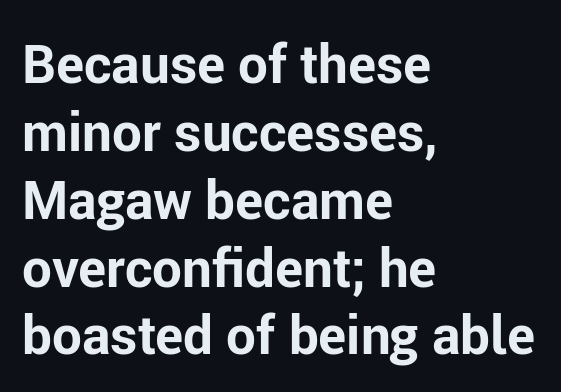
Q: Is the text bold? A: Yes.
Q: Is the text italic (slanted)? A: No, it is upright.
Q: Is the typeface a serif or a sans-serif typeface? A: Sans-serif.
Q: Is the text underlined? A: No.
Q: How is the paragraph aligned? A: Left-aligned.
Q: Is the spacing between letters normal or unusually wide? A: Normal.
Q: Is the spacing between lines tight, normal or loose? A: Normal.
Q: Width (condensed, normal, or wide)? A: Normal.
Q: Stroke contrast? A: Low.
Q: x-height? A: Medium.
Q: Monospaced? A: No.
